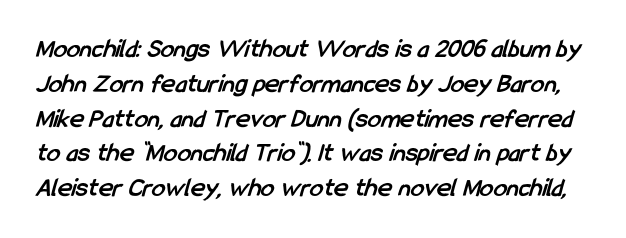
Vertically, the passage feels balanced, rows spaced as you'd expect. There is no visible air inserted between adjacent glyphs. Heft: maximum for text — a bold. Underlining? Definitely not there.
